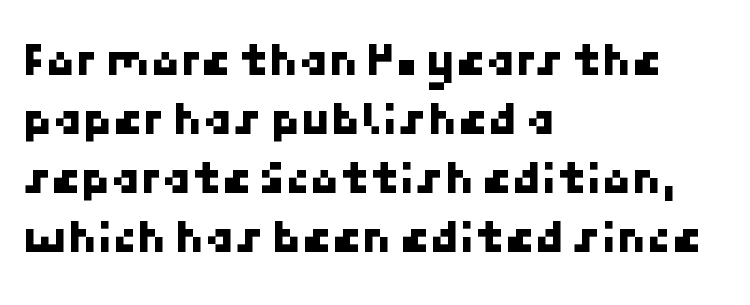
The image shows 48 px sans-serif type; set left-aligned, line spacing 1.23x, normal letter spacing, not underlined; low stroke contrast and a medium x-height.
